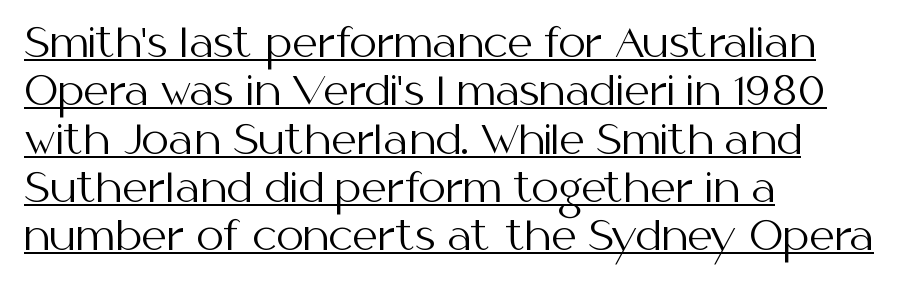
Q: Is the text bold? A: No.
Q: Is the text italic (slanted)? A: No, it is upright.
Q: Is the typeface a serif or a sans-serif typeface? A: Sans-serif.
Q: Is the text underlined? A: Yes.
Q: How is the paragraph aligned? A: Left-aligned.
Q: Is the spacing between letters normal or unusually wide? A: Normal.
Q: Width (condensed, normal, or wide)? A: Normal.
Q: Stroke contrast? A: Medium.
Q: x-height? A: Medium.
Q: Monospaced? A: No.
